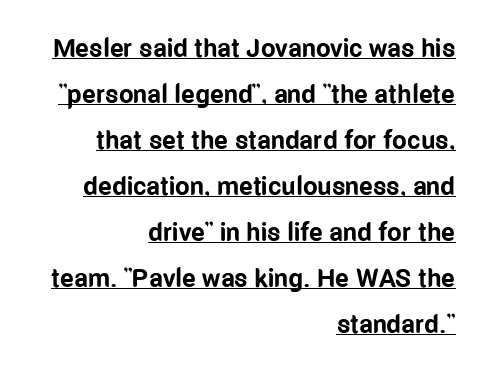
{"italic": "no", "bold": "yes", "underline": "yes", "align": "right", "line_spacing_ratio": 1.77, "letter_spacing": "normal", "letter_spacing_em": 0.0, "glyph_px": 26}
